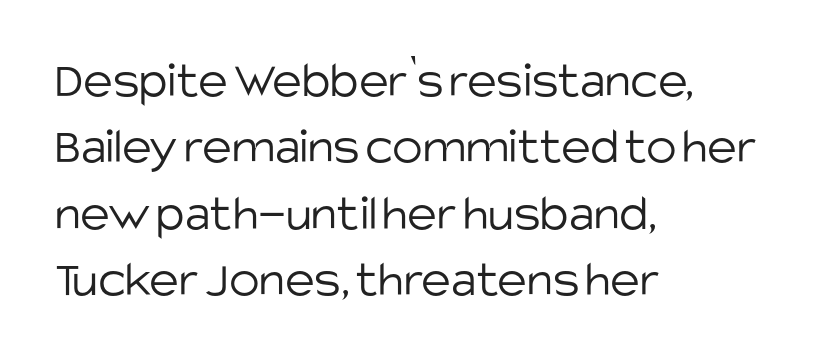
The letters stand straight up with perfectly vertical stems. A normal amount of white space separates one row of letters from the next. Unbolded letterforms with no extra heft. These lines are rendered in a variable-pitch font. Note: no serifs on the glyphs. Anything drawn beneath the words? Only blank space.
